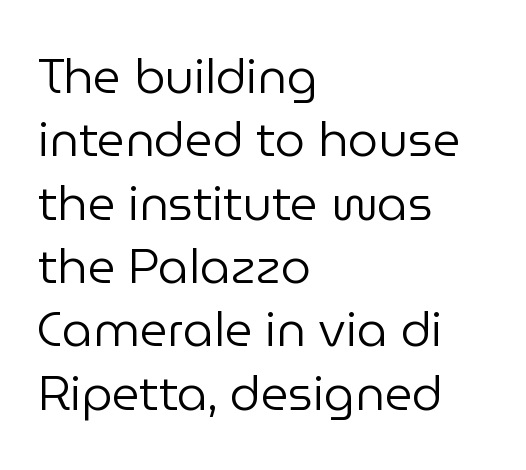
{"serif": "no", "italic": "no", "bold": "no", "weight": "regular", "width": "normal", "stroke_contrast": "low", "x_height": "medium", "monospaced": "no", "underline": "no", "align": "left", "line_spacing": "normal", "line_spacing_ratio": 1.32, "letter_spacing": "normal", "letter_spacing_em": 0.0, "glyph_px": 48}
